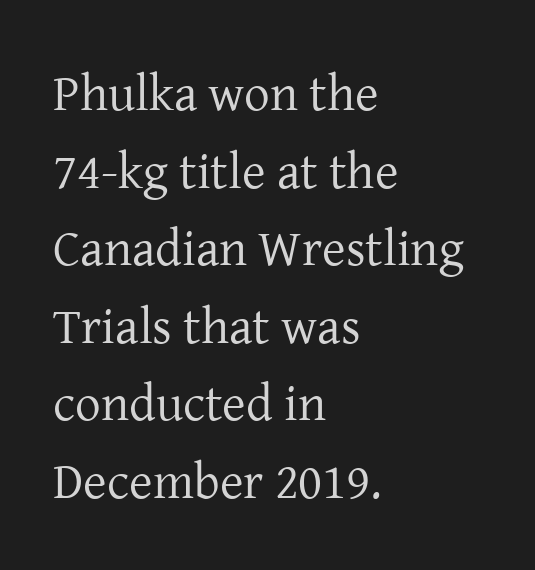
{"serif": "yes", "italic": "no", "bold": "no", "weight": "regular", "width": "normal", "stroke_contrast": "low", "x_height": "medium", "monospaced": "no", "underline": "no", "align": "left", "line_spacing": "normal", "line_spacing_ratio": 1.52, "letter_spacing": "normal", "letter_spacing_em": 0.0, "glyph_px": 51}
